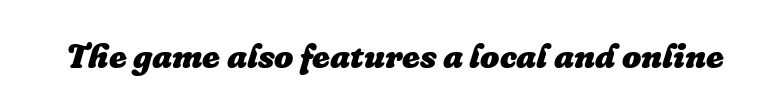
{"italic": "yes", "lean": "right", "slant_degrees": 16, "bold": "yes", "weight": "heavy", "width": "normal", "stroke_contrast": "low", "x_height": "medium", "monospaced": "no", "underline": "no", "letter_spacing": "normal", "letter_spacing_em": 0.0, "glyph_px": 34}
